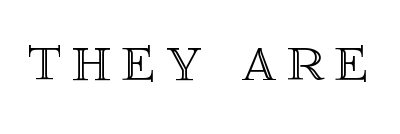
Q: Is the text italic (slanted)? A: No, it is upright.
Q: Is the text underlined? A: No.
Q: Width (condensed, normal, or wide)? A: Normal.
Q: x-height? A: Large.
Q: Monospaced? A: No.
